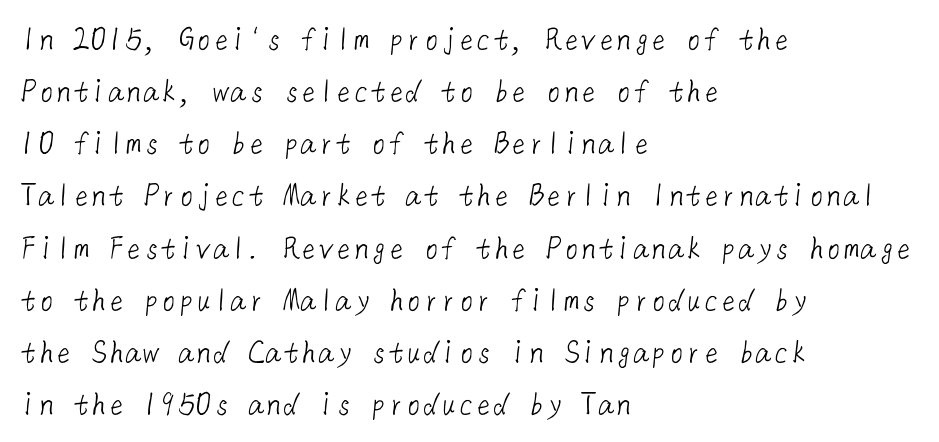
The block of text has a typical density, with ordinary space between rows. Think standard paragraph weight, or any step lighter than that. In terms of letterspacing, this is plain default setting. This rendering employs a face without finishing strokes, i.e., a sans-serif.
